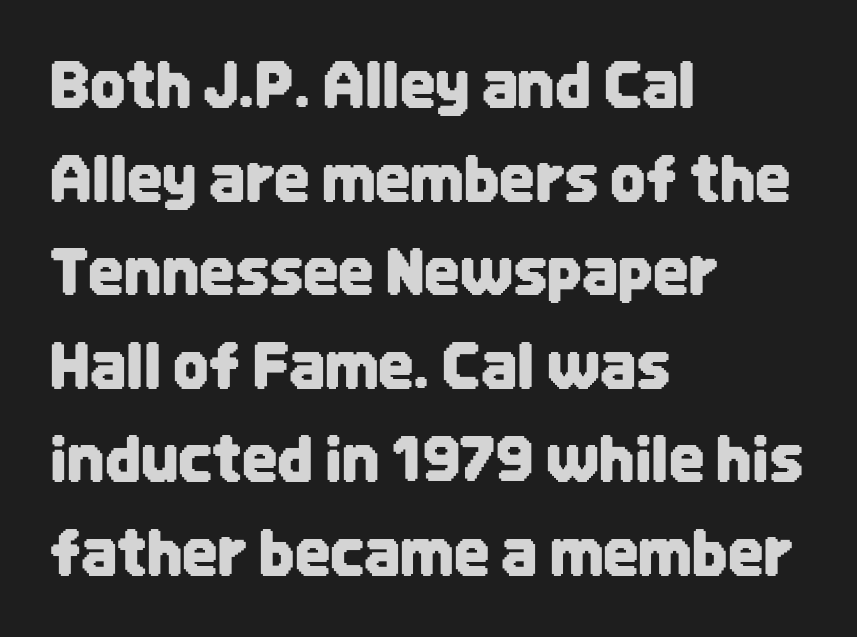
The image shows 62 px condensed sans-serif type, upright; set left-aligned, normal line spacing (1.51x), normal letter spacing, not underlined; low stroke contrast and a large x-height.
